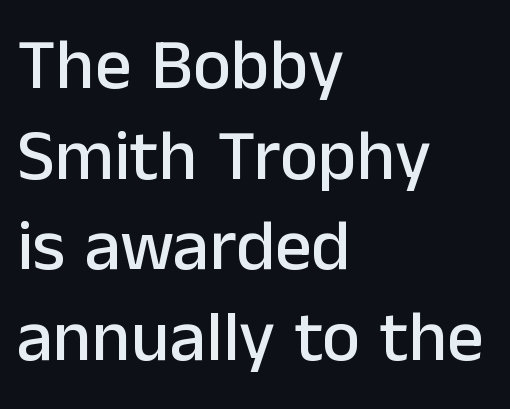
{"serif": "no", "italic": "no", "width": "normal", "stroke_contrast": "low", "x_height": "medium", "monospaced": "no", "underline": "no", "align": "left", "line_spacing": "normal", "line_spacing_ratio": 1.26, "letter_spacing": "normal", "letter_spacing_em": 0.0, "glyph_px": 72}
